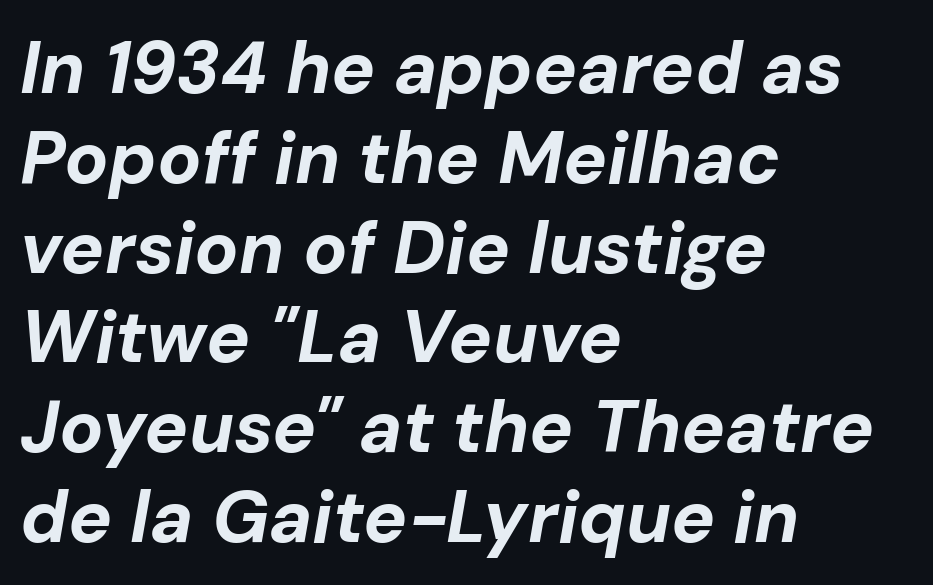
Q: Is the text bold? A: Yes.
Q: Is the text italic (slanted)? A: Yes, it leans right by about 10 degrees.
Q: Is the text underlined? A: No.
Q: How is the paragraph aligned? A: Left-aligned.
Q: Is the spacing between letters normal or unusually wide? A: Normal.
Q: Width (condensed, normal, or wide)? A: Normal.
Q: Stroke contrast? A: Low.
Q: x-height? A: Medium.
Q: Monospaced? A: No.
